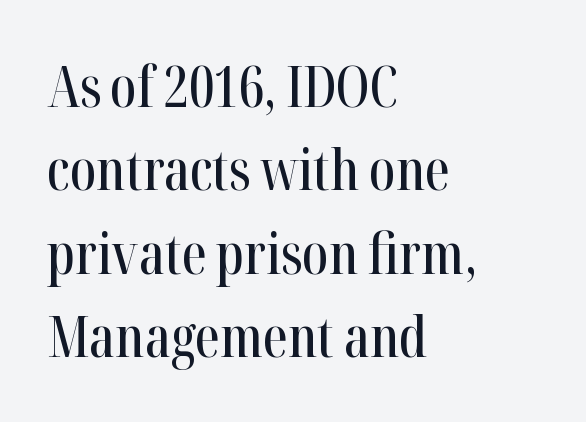
Q: Is the text italic (slanted)? A: No, it is upright.
Q: Is the typeface a serif or a sans-serif typeface? A: Serif.
Q: Is the text underlined? A: No.
Q: How is the paragraph aligned? A: Left-aligned.
Q: Is the spacing between letters normal or unusually wide? A: Normal.
Q: Is the spacing between lines tight, normal or loose? A: Normal.
Q: Width (condensed, normal, or wide)? A: Condensed.
Q: Stroke contrast? A: High.
Q: x-height? A: Medium.
Q: Monospaced? A: No.
